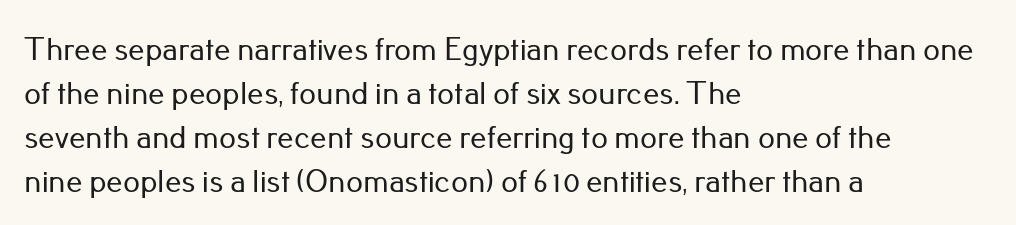
The image shows 33 px sans-serif type, upright; set left-aligned, normal line spacing (1.33x), normal letter spacing, not underlined; low stroke contrast and a small x-height.
